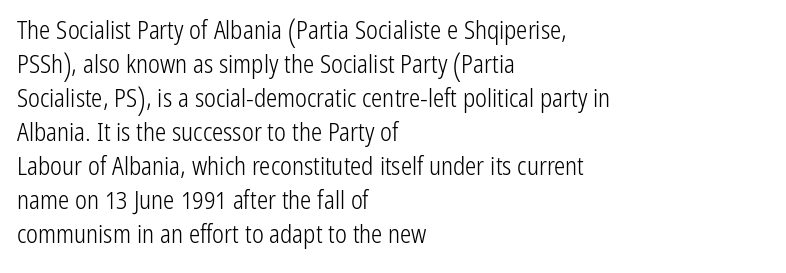
A normal amount of white space separates one row of letters from the next. Honestly, the letter spacing is just normal — you wouldn't notice it. The font's upright variant was chosen for this text. Is this a heavy cut? Hardly; it is regular or lighter. Caption: multi-line text, flush left, ragged right.
